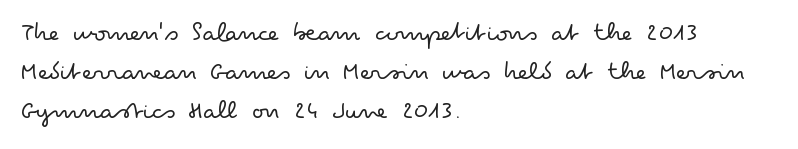
The image shows 28 px light, wide sans-serif type, upright; set left-aligned, normal line spacing (1.39x), normal letter spacing, not underlined; low stroke contrast and a small x-height.
